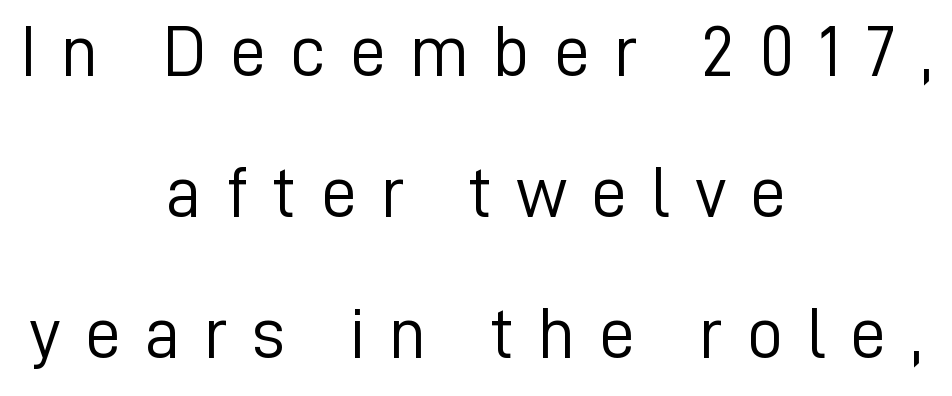
The image shows 72 px light sans-serif type, upright; set centered, loose line spacing (1.96x), unusually wide letter spacing (+0.33 em), not underlined; low stroke contrast and a medium x-height.
